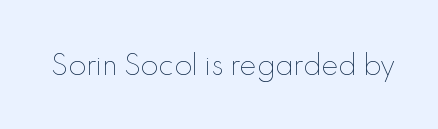
The image shows 26 px text type, upright; set normal letter spacing, not underlined.
